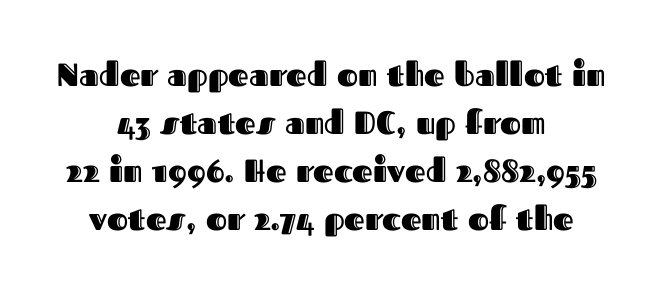
The image shows 32 px text type, upright; set centered, normal line spacing (1.5x), normal letter spacing, not underlined; a medium x-height.
